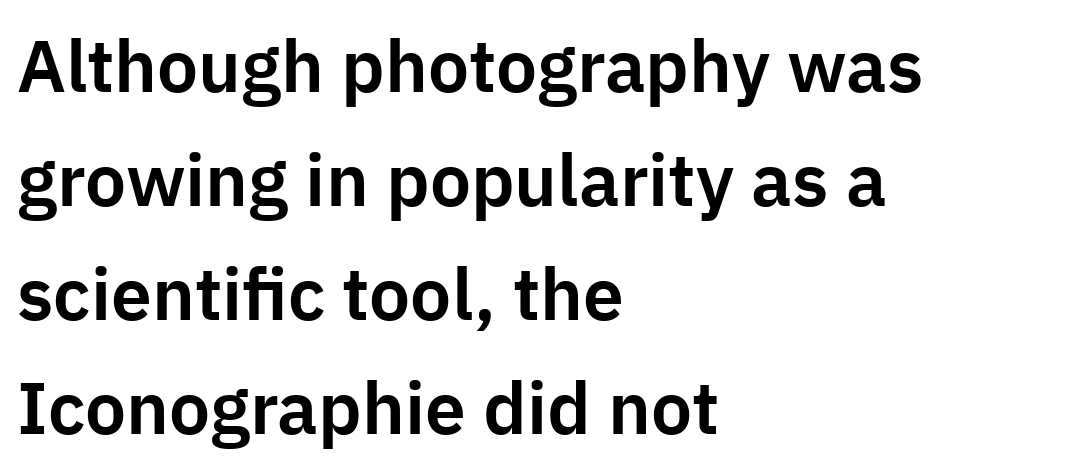
Q: Is the text italic (slanted)? A: No, it is upright.
Q: Is the typeface a serif or a sans-serif typeface? A: Sans-serif.
Q: Is the text underlined? A: No.
Q: How is the paragraph aligned? A: Left-aligned.
Q: Is the spacing between letters normal or unusually wide? A: Normal.
Q: Is the spacing between lines tight, normal or loose? A: Normal.
Q: Width (condensed, normal, or wide)? A: Normal.
Q: Stroke contrast? A: Low.
Q: x-height? A: Medium.
Q: Monospaced? A: No.
